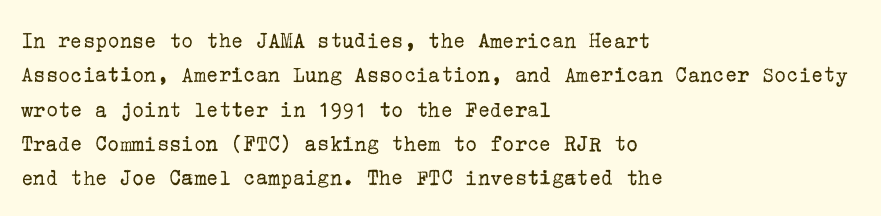
The vertical gap from one line to the next is medium. These lines were composed using upright roman letters. Horizontal alignment here is leftward, the default for most running prose. The gaps between neighbouring characters are ordinary and unremarkable. Weight: regular or lighter.
